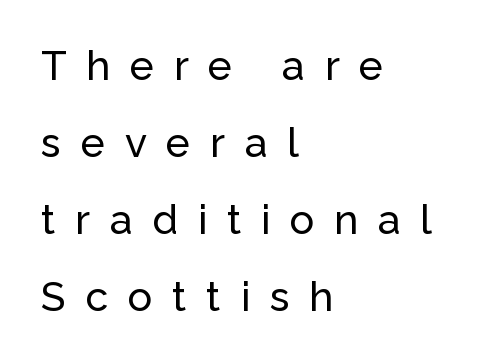
Character widths vary here, with narrow letters taking less room than wide ones. Students, note that the glyphs here are deliberately spaced far apart. The words here are not underlined. In terms of letterform style, serifs are entirely absent. One-word summary of the alignment: left.
